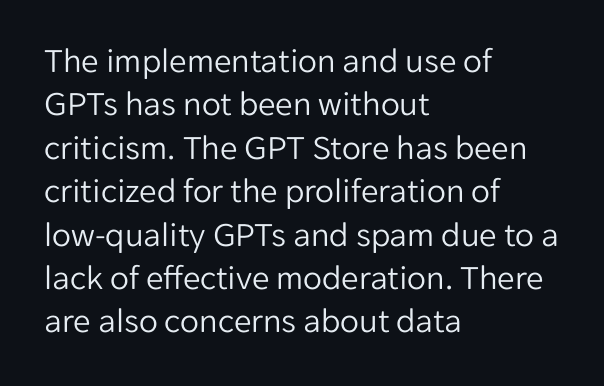
Does the lettering tilt? It doesn't — this is upright. The ragged edge is on the right, which tells us the setting is flush left. The typeface has the unassuming heft of standard copy or less. The words here are not underlined.
